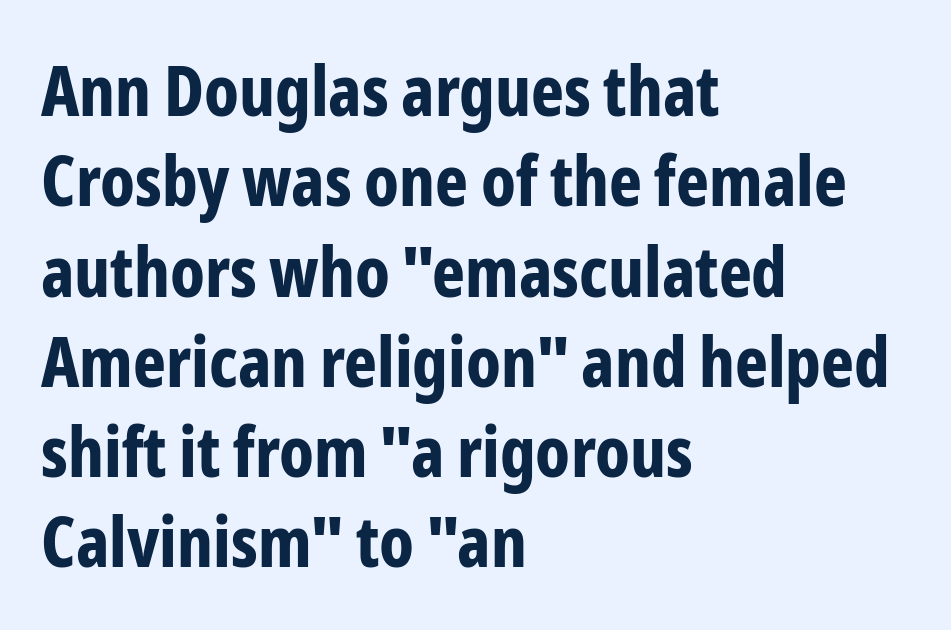
The image shows 70 px bold, condensed sans-serif type, upright; set left-aligned, normal line spacing (1.29x), normal letter spacing, not underlined; low stroke contrast and a medium x-height.
